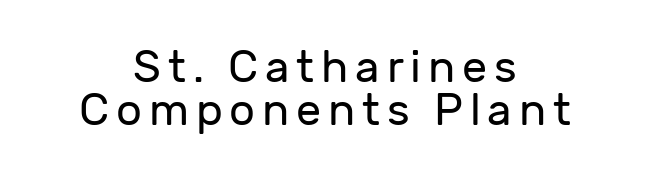
Q: Is the text bold? A: No.
Q: Is the text italic (slanted)? A: No, it is upright.
Q: Is the typeface a serif or a sans-serif typeface? A: Sans-serif.
Q: Is the text underlined? A: No.
Q: How is the paragraph aligned? A: Centered.
Q: Is the spacing between lines tight, normal or loose? A: Tight.
Q: Width (condensed, normal, or wide)? A: Normal.
Q: Stroke contrast? A: Low.
Q: x-height? A: Medium.
Q: Monospaced? A: No.
